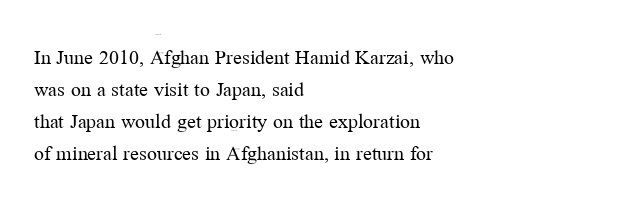
The image shows 22 px text type, upright; set left-aligned, normal line spacing (1.46x), normal letter spacing, not underlined.
